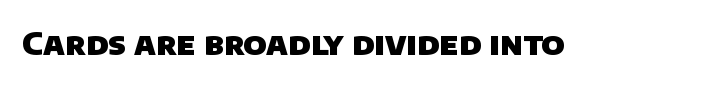
{"serif": "no", "bold": "yes", "weight": "heavy", "width": "normal", "stroke_contrast": "low", "x_height": "large", "monospaced": "no", "underline": "no", "letter_spacing": "normal", "letter_spacing_em": 0.0, "glyph_px": 32}
